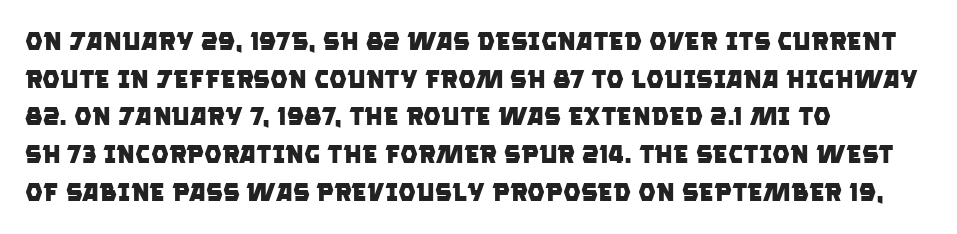
Q: Is the text bold? A: Yes.
Q: Is the text underlined? A: No.
Q: How is the paragraph aligned? A: Left-aligned.
Q: Is the spacing between letters normal or unusually wide? A: Normal.
Q: Is the spacing between lines tight, normal or loose? A: Normal.
